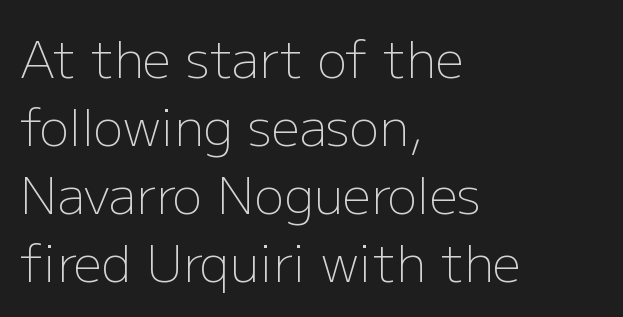
Successive baselines arrive at the customary interval. Proportional: the letters do not fall into vertical columns. The paragraph shown leans on its left margin. Ordinary non-slanted type is in use. Stems and bowls with no extra thickness — not bold. Honestly, there is no underline to notice here at all.
